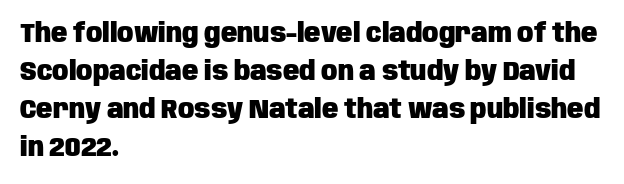
Q: Is the text bold? A: Yes.
Q: Is the text italic (slanted)? A: No, it is upright.
Q: Is the text underlined? A: No.
Q: How is the paragraph aligned? A: Left-aligned.
Q: Is the spacing between letters normal or unusually wide? A: Normal.
Q: Is the spacing between lines tight, normal or loose? A: Normal.
